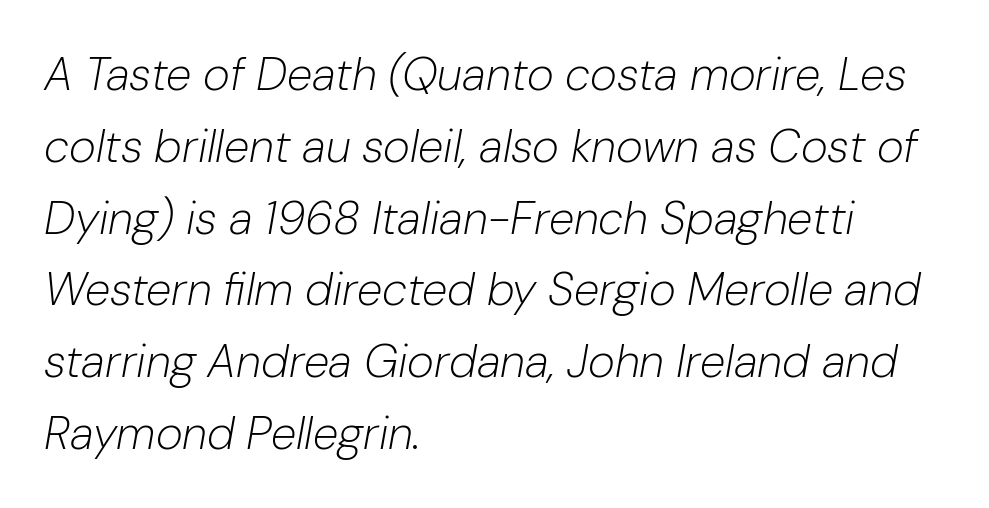
Stroke mass is kept to a normal reading level or below. The font's italic variant was chosen for this text. A typesetter would call this zero additional tracking. Leftover space on each line is placed entirely after the last word. Check under the words: just untouched page.
